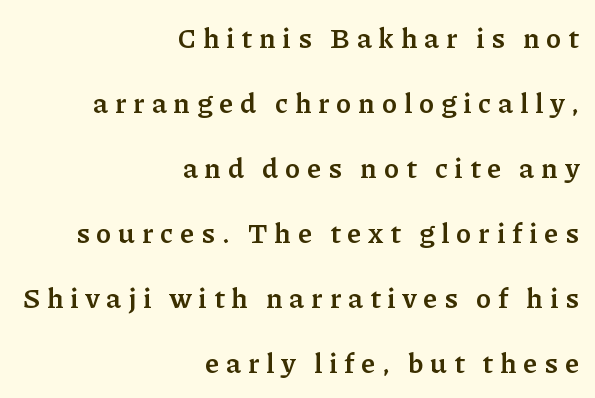
{"serif": "yes", "italic": "no", "bold": "yes", "weight": "semibold", "width": "normal", "stroke_contrast": "low", "x_height": "medium", "monospaced": "no", "underline": "no", "align": "right", "line_spacing": "loose", "line_spacing_ratio": 2.32, "letter_spacing": "wide", "letter_spacing_em": 0.24, "glyph_px": 28}
